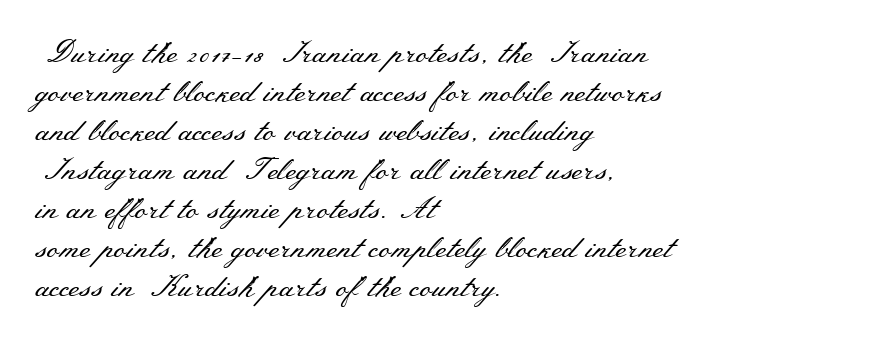
The image shows 30 px regular-weight, wide serif type; set left-aligned, normal line spacing (1.3x), normal letter spacing, not underlined; medium stroke contrast and a small x-height.
